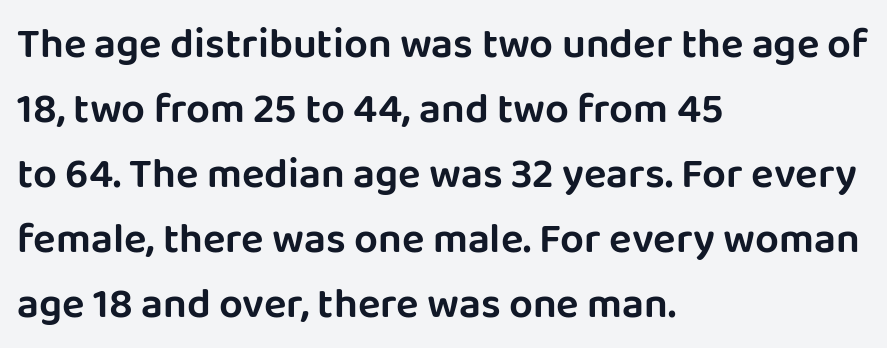
Q: Is the text italic (slanted)? A: No, it is upright.
Q: Is the typeface a serif or a sans-serif typeface? A: Sans-serif.
Q: Is the text underlined? A: No.
Q: How is the paragraph aligned? A: Left-aligned.
Q: Is the spacing between letters normal or unusually wide? A: Normal.
Q: Is the spacing between lines tight, normal or loose? A: Normal.
Q: Width (condensed, normal, or wide)? A: Normal.
Q: Stroke contrast? A: Low.
Q: x-height? A: Large.
Q: Monospaced? A: No.
